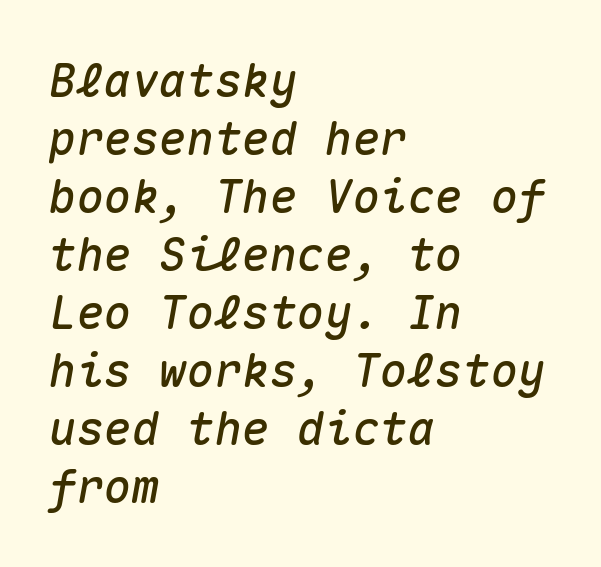
This sample uses an oblique cut, with every glyph tilted off the vertical. Each letter, wide or thin by design, is forced into the same width here. The compositor pushed each line to the left boundary. Caption: standard tracking, unaltered. Vertical spacing — default. Type without underlining.
